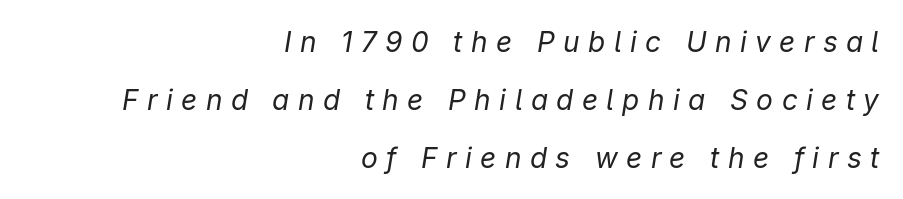
{"italic": "yes", "lean": "right", "slant_degrees": 9, "bold": "no", "weight": "regular", "width": "normal", "stroke_contrast": "low", "x_height": "medium", "monospaced": "no", "underline": "no", "align": "right", "line_spacing": "loose", "line_spacing_ratio": 2.07, "letter_spacing": "wide", "letter_spacing_em": 0.3, "glyph_px": 28}
